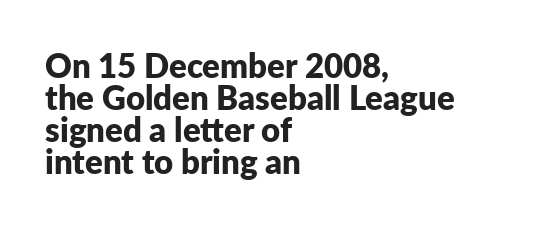
Q: Is the text bold? A: Yes.
Q: Is the text italic (slanted)? A: No, it is upright.
Q: Is the typeface a serif or a sans-serif typeface? A: Sans-serif.
Q: Is the text underlined? A: No.
Q: How is the paragraph aligned? A: Left-aligned.
Q: Is the spacing between letters normal or unusually wide? A: Normal.
Q: Is the spacing between lines tight, normal or loose? A: Tight.
Q: Width (condensed, normal, or wide)? A: Normal.
Q: Stroke contrast? A: Low.
Q: x-height? A: Medium.
Q: Monospaced? A: No.
